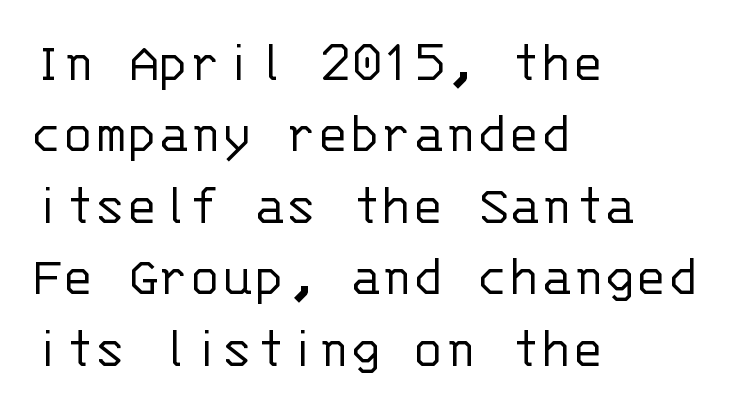
Q: Is the text bold? A: No.
Q: Is the text italic (slanted)? A: No, it is upright.
Q: Is the typeface a serif or a sans-serif typeface? A: Sans-serif.
Q: Is the text underlined? A: No.
Q: How is the paragraph aligned? A: Left-aligned.
Q: Is the spacing between letters normal or unusually wide? A: Normal.
Q: Width (condensed, normal, or wide)? A: Normal.
Q: Stroke contrast? A: Low.
Q: x-height? A: Large.
Q: Monospaced? A: Yes.
